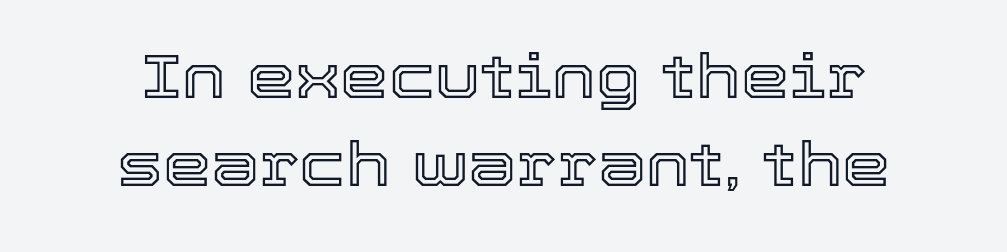
{"italic": "no", "width": "normal", "x_height": "medium", "monospaced": "no", "underline": "no", "line_spacing": "normal", "line_spacing_ratio": 1.45, "letter_spacing": "normal", "letter_spacing_em": 0.0, "glyph_px": 61}
